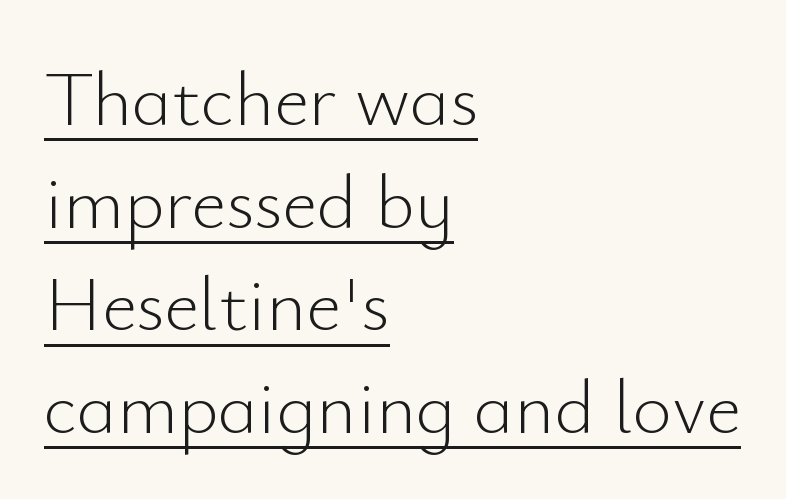
Q: Is the text bold? A: No.
Q: Is the text italic (slanted)? A: No, it is upright.
Q: Is the typeface a serif or a sans-serif typeface? A: Sans-serif.
Q: Is the text underlined? A: Yes.
Q: How is the paragraph aligned? A: Left-aligned.
Q: Is the spacing between letters normal or unusually wide? A: Normal.
Q: Is the spacing between lines tight, normal or loose? A: Normal.
Q: Width (condensed, normal, or wide)? A: Normal.
Q: Stroke contrast? A: Low.
Q: x-height? A: Small.
Q: Monospaced? A: No.
